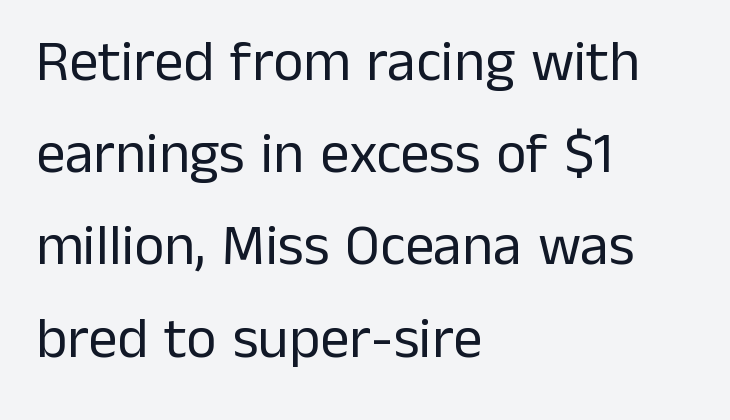
The image shows 58 px regular-weight sans-serif type, upright; set left-aligned, normal line spacing (1.59x), normal letter spacing, not underlined; low stroke contrast and a medium x-height.
